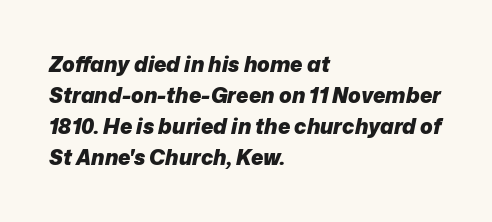
The image shows 21 px bold type, italic (leaning right); set left-aligned, normal line spacing (1.48x), normal letter spacing, not underlined.
